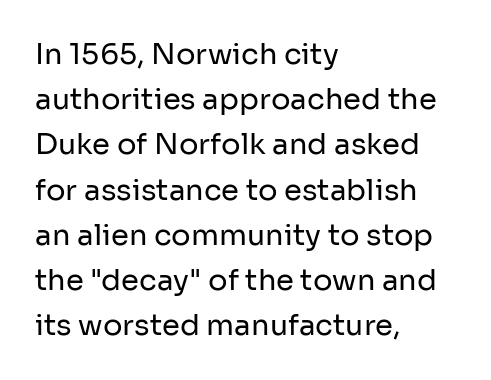
This is sans-serif lettering, the kind often seen on screens and signage. The lettering stays uniformly vertical, giving the passage a roman look. Beneath every word, the page is bare. The face used here is proportionally spaced, like ordinary book or web type. Summary of weight: not heavy and not bold.
